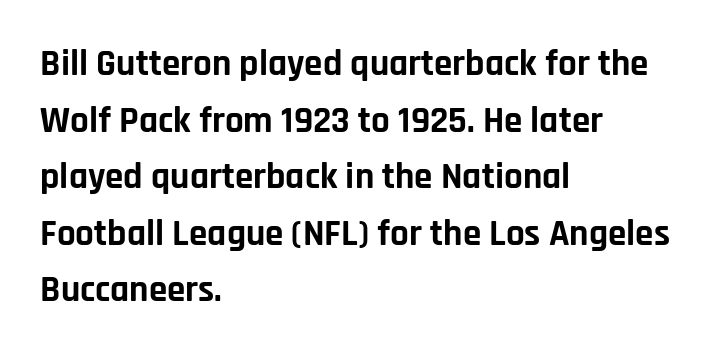
{"serif": "no", "italic": "no", "bold": "yes", "weight": "bold", "width": "normal", "stroke_contrast": "low", "x_height": "large", "monospaced": "no", "underline": "no", "align": "left", "line_spacing": "normal", "line_spacing_ratio": 1.53, "letter_spacing": "normal", "letter_spacing_em": 0.0, "glyph_px": 37}
